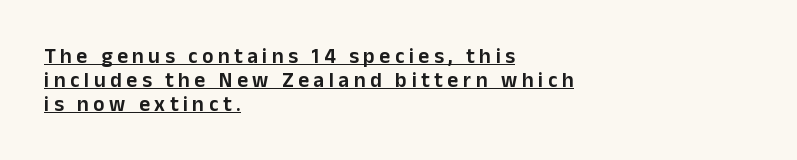
{"italic": "no", "underline": "yes", "align": "left", "line_spacing": "tight", "line_spacing_ratio": 1.14, "letter_spacing": "wide", "letter_spacing_em": 0.22, "glyph_px": 21}
